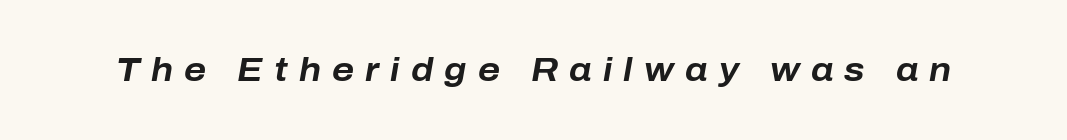
The image shows 33 px bold type, italic (leaning right); set unusually wide letter spacing (+0.34 em), not underlined; low stroke contrast and a medium x-height.
